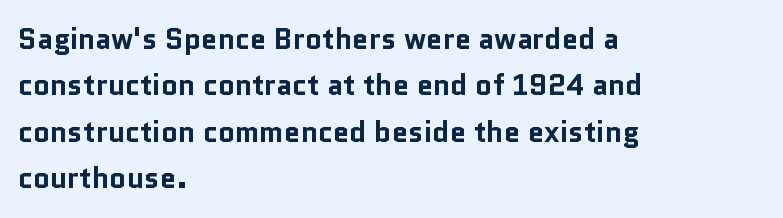
Look at the stroke-to-counter ratio: heavy, a bold. Descenders are the only things crossing below the line. Spacing verdict: proportional, widths tailored to each character. Students, note that the glyphs here touch the page at normal intervals.
